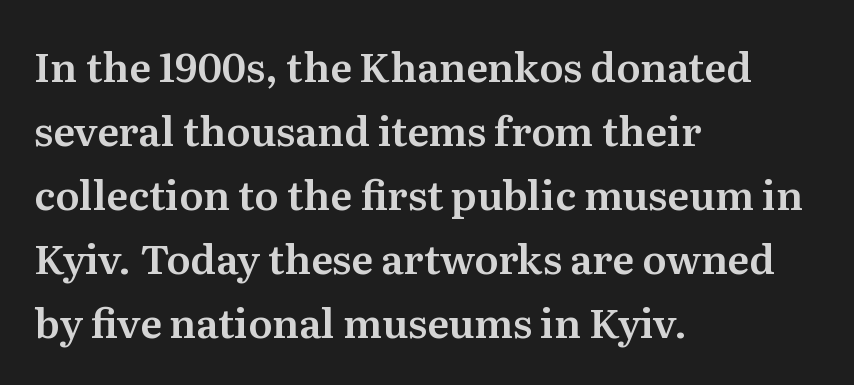
{"serif": "yes", "italic": "no", "width": "normal", "stroke_contrast": "medium", "x_height": "medium", "monospaced": "no", "underline": "no", "align": "left", "line_spacing": "normal", "line_spacing_ratio": 1.6, "letter_spacing": "normal", "letter_spacing_em": 0.0, "glyph_px": 40}
